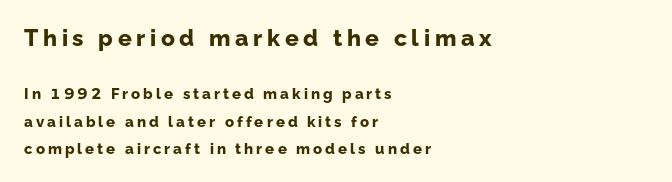
{"italic": "no", "bold": "yes", "underline": "no", "align": "left", "line_spacing_ratio": 1.82, "letter_spacing": "wide", "letter_spacing_em": 0.2, "larger_block": "first", "size_ratio": 1.53, "glyph_px": 23}
